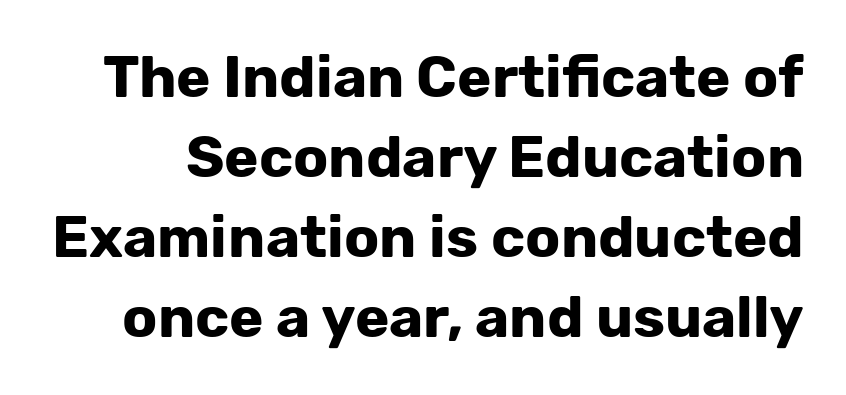
The image shows 58 px bold sans-serif type, upright; set normal line spacing (1.38x), normal letter spacing, not underlined; low stroke contrast and a medium x-height.
